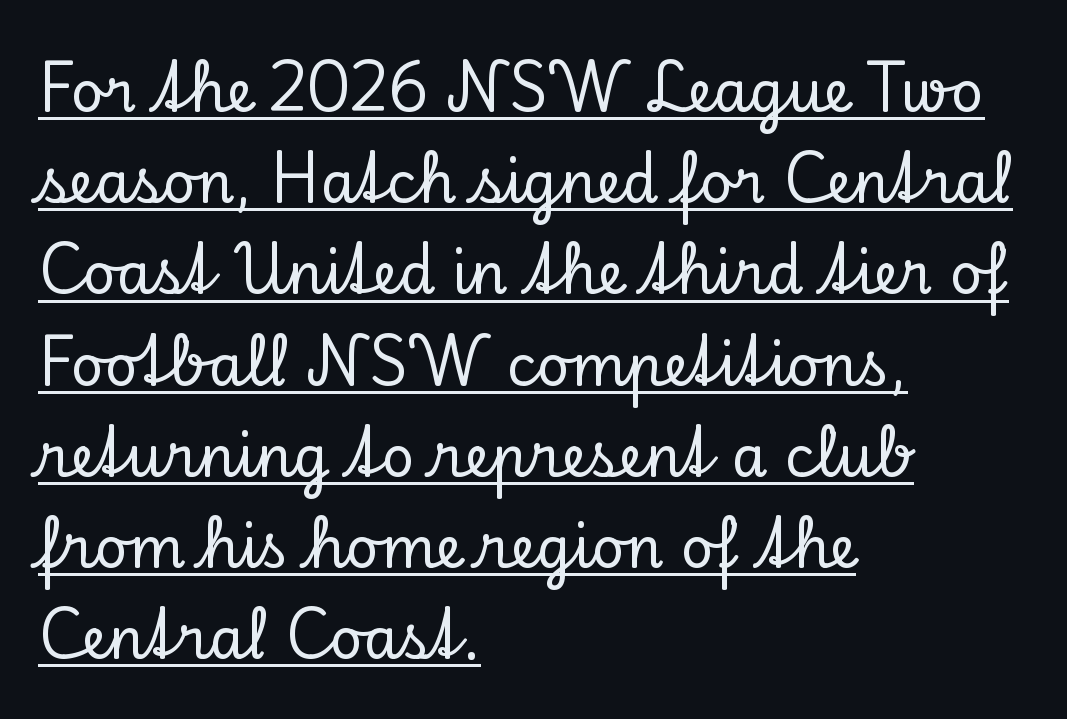
Here the glyphs are tracked normally, forming tight word shapes. Each line starts at the same left margin while the right side varies. Is there any slant? The stems are plumb. Line spacing here is normal. Here the designer chose a conventional face with non-uniform glyph widths.
